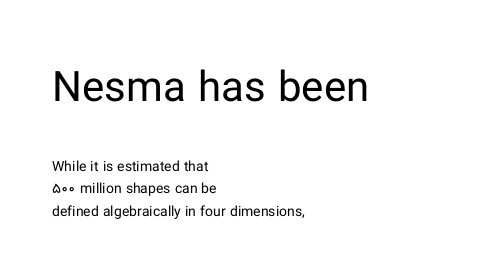
Q: Is the text bold? A: No.
Q: Is the text italic (slanted)? A: No, it is upright.
Q: Is the typeface a serif or a sans-serif typeface? A: Sans-serif.
Q: Is the text underlined? A: No.
Q: How is the paragraph aligned? A: Left-aligned.
Q: Is the spacing between letters normal or unusually wide? A: Normal.
Q: Is the spacing between lines tight, normal or loose? A: Normal.
Q: Which block of text is set in a larger size, the first (top) or the second (bottom)? A: The first (top) one.
Q: Width (condensed, normal, or wide)? A: Normal.
Q: Stroke contrast? A: Low.
Q: x-height? A: Medium.
Q: Monospaced? A: No.
